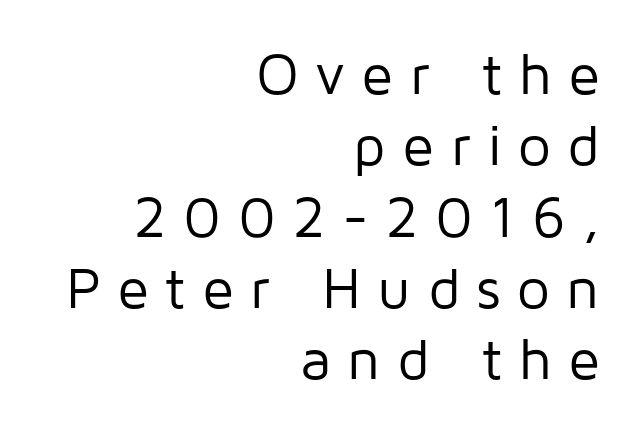
{"serif": "no", "italic": "no", "bold": "no", "weight": "regular", "width": "normal", "stroke_contrast": "low", "x_height": "medium", "monospaced": "no", "underline": "no", "align": "right", "line_spacing_ratio": 1.23, "letter_spacing": "wide", "letter_spacing_em": 0.28, "glyph_px": 58}
